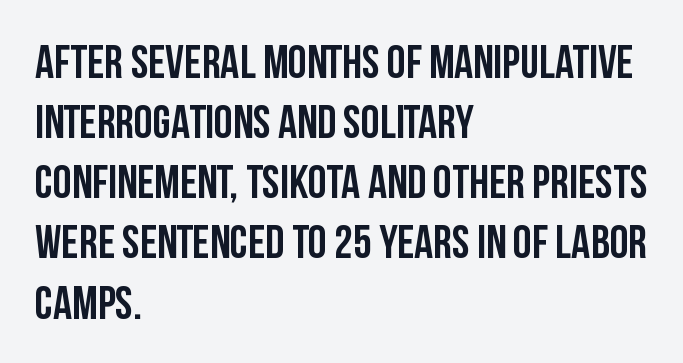
Q: Is the text bold? A: Yes.
Q: Is the text italic (slanted)? A: No, it is upright.
Q: Is the typeface a serif or a sans-serif typeface? A: Sans-serif.
Q: Is the text underlined? A: No.
Q: How is the paragraph aligned? A: Left-aligned.
Q: Is the spacing between letters normal or unusually wide? A: Normal.
Q: Is the spacing between lines tight, normal or loose? A: Normal.
Q: Width (condensed, normal, or wide)? A: Condensed.
Q: Stroke contrast? A: Low.
Q: x-height? A: Large.
Q: Monospaced? A: No.
